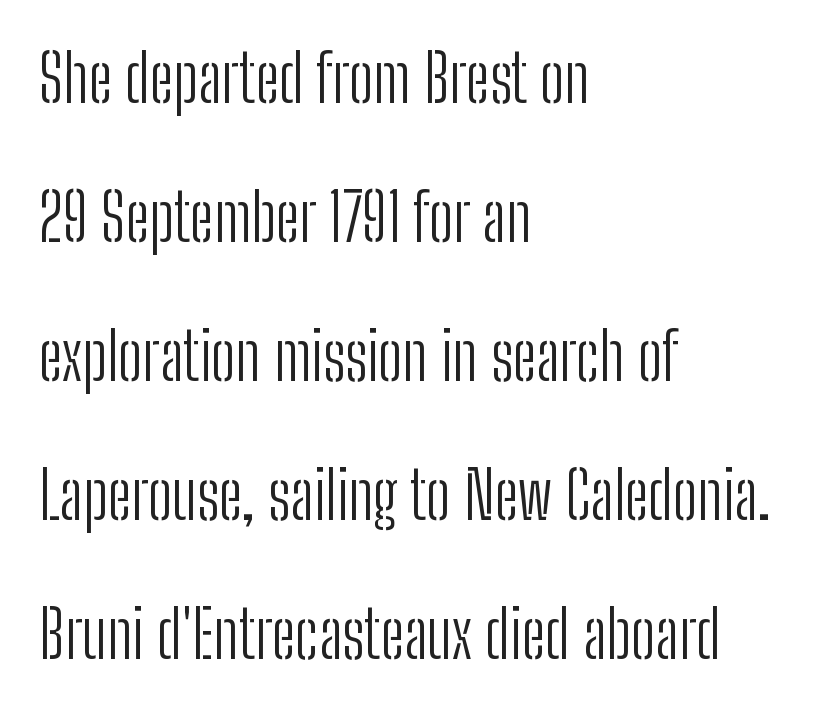
Q: Is the text bold? A: No.
Q: Is the text italic (slanted)? A: No, it is upright.
Q: Is the typeface a serif or a sans-serif typeface? A: Sans-serif.
Q: Is the text underlined? A: No.
Q: How is the paragraph aligned? A: Left-aligned.
Q: Is the spacing between letters normal or unusually wide? A: Normal.
Q: Is the spacing between lines tight, normal or loose? A: Loose.
Q: Width (condensed, normal, or wide)? A: Condensed.
Q: Stroke contrast? A: Low.
Q: x-height? A: Medium.
Q: Monospaced? A: No.
